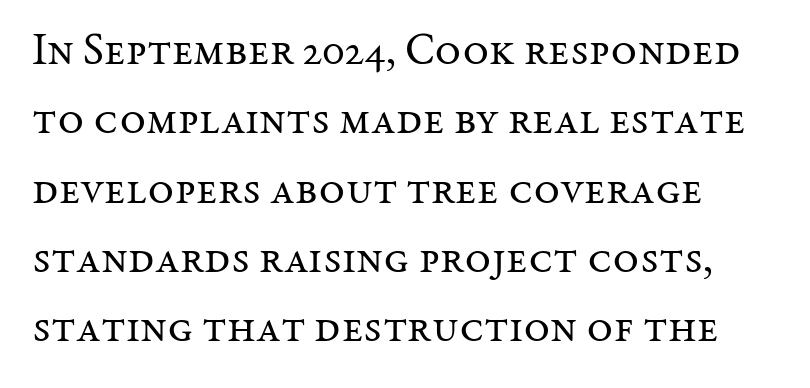
Q: Is the text bold? A: No.
Q: Is the text italic (slanted)? A: No, it is upright.
Q: Is the typeface a serif or a sans-serif typeface? A: Serif.
Q: Is the text underlined? A: No.
Q: How is the paragraph aligned? A: Left-aligned.
Q: Is the spacing between letters normal or unusually wide? A: Normal.
Q: Is the spacing between lines tight, normal or loose? A: Normal.
Q: Width (condensed, normal, or wide)? A: Normal.
Q: Stroke contrast? A: Medium.
Q: x-height? A: Medium.
Q: Monospaced? A: No.
